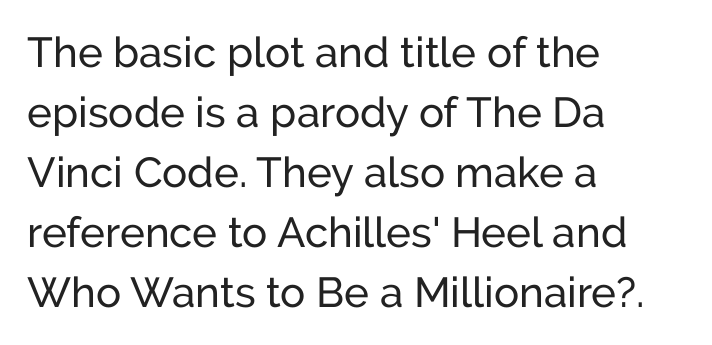
Examine the stroke ends and you'll find no serifs. Standard letterfit; no display-style spreading of the glyphs. Think of a printed novel: that variable character pitch is what you see here. One-word summary of the alignment: left.
